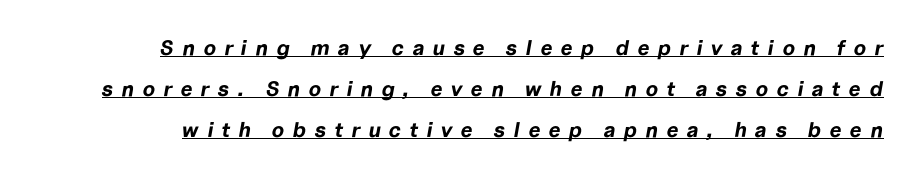
Q: Is the text bold? A: Yes.
Q: Is the text italic (slanted)? A: Yes, it leans right by about 10 degrees.
Q: Is the text underlined? A: Yes.
Q: Is the spacing between letters normal or unusually wide? A: Unusually wide.
Q: Is the spacing between lines tight, normal or loose? A: Loose.
